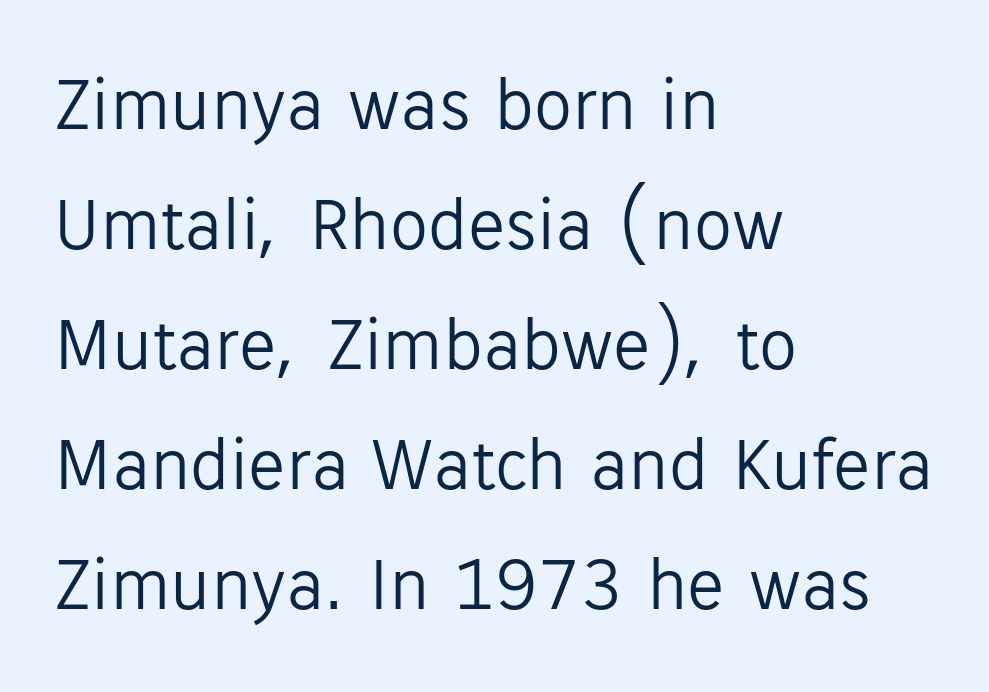
The image shows 76 px light sans-serif type, upright; set left-aligned, normal line spacing (1.58x), normal letter spacing, not underlined; low stroke contrast and a medium x-height.
